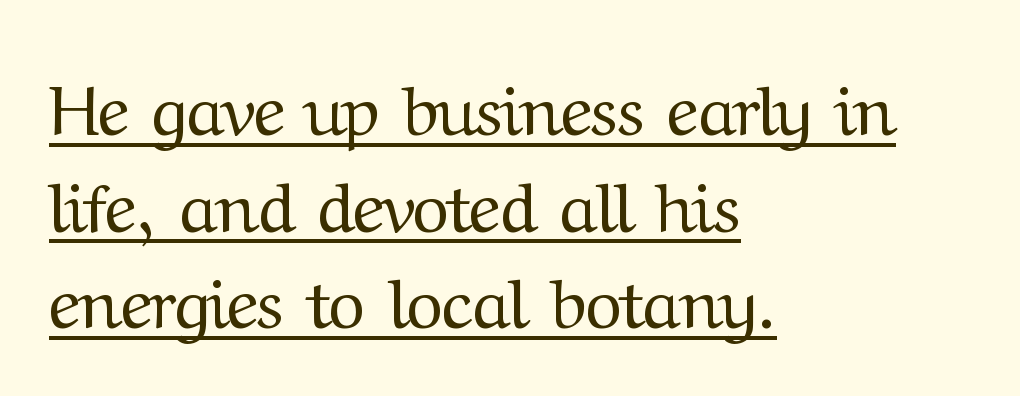
Q: Is the text bold? A: No.
Q: Is the text italic (slanted)? A: No, it is upright.
Q: Is the typeface a serif or a sans-serif typeface? A: Serif.
Q: Is the text underlined? A: Yes.
Q: How is the paragraph aligned? A: Left-aligned.
Q: Is the spacing between letters normal or unusually wide? A: Normal.
Q: Is the spacing between lines tight, normal or loose? A: Normal.
Q: Width (condensed, normal, or wide)? A: Normal.
Q: Stroke contrast? A: Medium.
Q: x-height? A: Medium.
Q: Monospaced? A: No.
